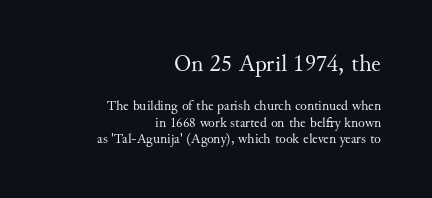
The image shows 24 px text type, upright; set right-aligned, line spacing 1.17x, normal letter spacing, not underlined; the first (top) block is 1.71x larger.
